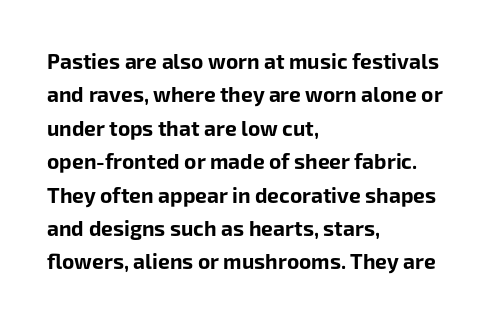
{"italic": "no", "bold": "yes", "underline": "no", "align": "left", "line_spacing": "normal", "line_spacing_ratio": 1.59, "letter_spacing": "normal", "letter_spacing_em": 0.0, "glyph_px": 21}
